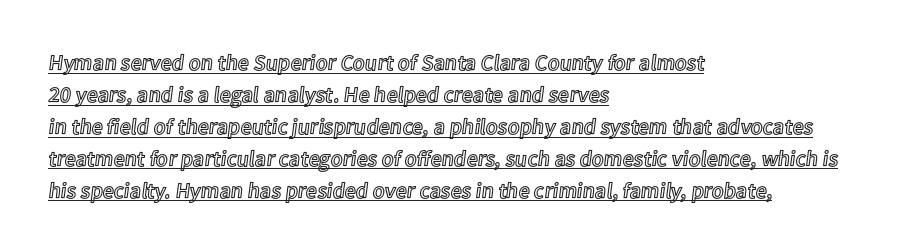
The image shows 22 px text type; set left-aligned, normal line spacing (1.45x), normal letter spacing, underlined.
